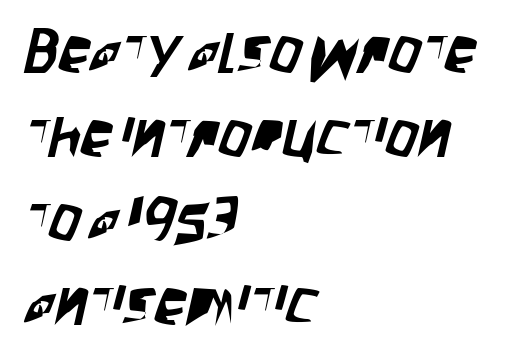
The image shows 64 px condensed sans-serif type; set left-aligned, normal line spacing (1.31x), normal letter spacing, not underlined; low stroke contrast and a large x-height.
